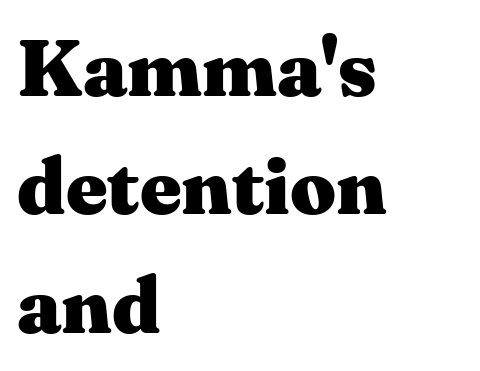
{"serif": "yes", "italic": "no", "bold": "yes", "weight": "heavy", "width": "wide", "stroke_contrast": "medium", "x_height": "medium", "monospaced": "no", "underline": "no", "align": "left", "line_spacing": "normal", "line_spacing_ratio": 1.48, "letter_spacing": "normal", "letter_spacing_em": 0.0, "glyph_px": 80}
